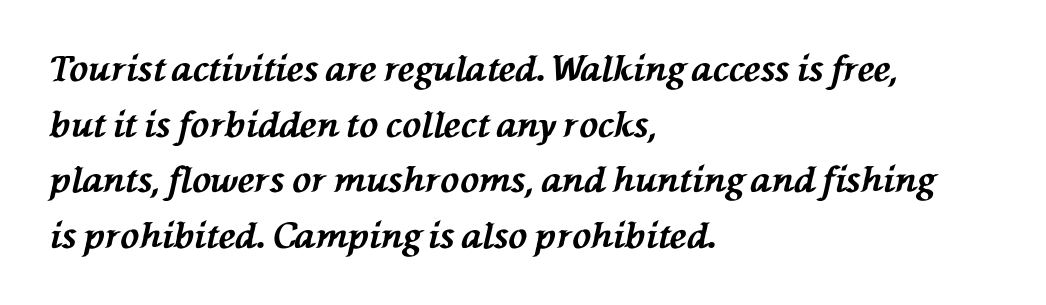
Q: Is the text bold? A: Yes.
Q: Is the text italic (slanted)? A: Yes, it leans left by about 76 degrees.
Q: Is the text underlined? A: No.
Q: How is the paragraph aligned? A: Left-aligned.
Q: Is the spacing between letters normal or unusually wide? A: Normal.
Q: Is the spacing between lines tight, normal or loose? A: Normal.
Q: Width (condensed, normal, or wide)? A: Normal.
Q: Stroke contrast? A: Medium.
Q: x-height? A: Medium.
Q: Monospaced? A: No.
